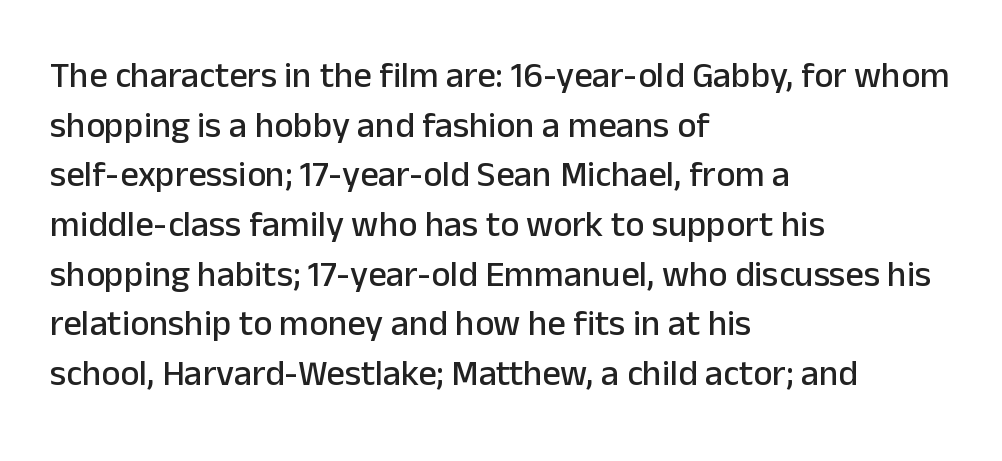
{"serif": "no", "italic": "no", "width": "normal", "stroke_contrast": "low", "x_height": "medium", "monospaced": "no", "underline": "no", "align": "left", "line_spacing": "normal", "line_spacing_ratio": 1.38, "letter_spacing": "normal", "letter_spacing_em": 0.0, "glyph_px": 36}
